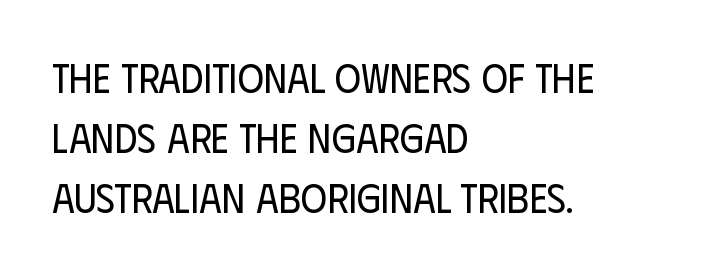
Lines of text with bare space underneath. The face used here is proportionally spaced, like ordinary book or web type. The lines in this sample share a left origin and differ only in where they stop. The strokes carry an ordinary text weight at most. Leading matches the norm, producing a regular column. Designer's note — italics off, roman on.
